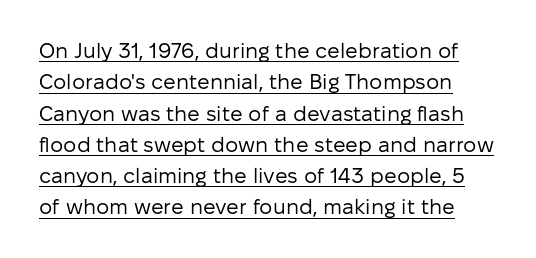
{"italic": "no", "bold": "no", "underline": "yes", "line_spacing": "normal", "line_spacing_ratio": 1.49, "letter_spacing": "normal", "letter_spacing_em": 0.0, "glyph_px": 21}
